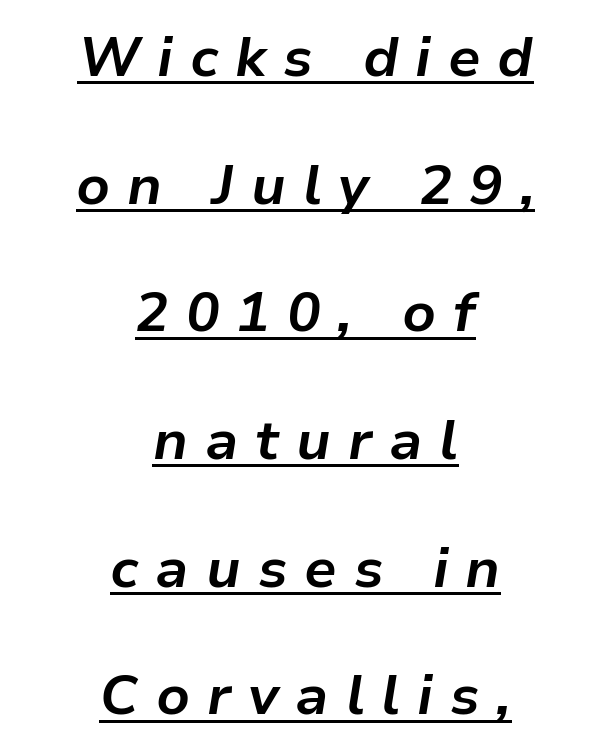
Q: Is the text bold? A: Yes.
Q: Is the text italic (slanted)? A: Yes, it leans right by about 9 degrees.
Q: Is the text underlined? A: Yes.
Q: How is the paragraph aligned? A: Centered.
Q: Is the spacing between letters normal or unusually wide? A: Unusually wide.
Q: Is the spacing between lines tight, normal or loose? A: Loose.
Q: Width (condensed, normal, or wide)? A: Normal.
Q: Stroke contrast? A: Low.
Q: x-height? A: Medium.
Q: Monospaced? A: No.
